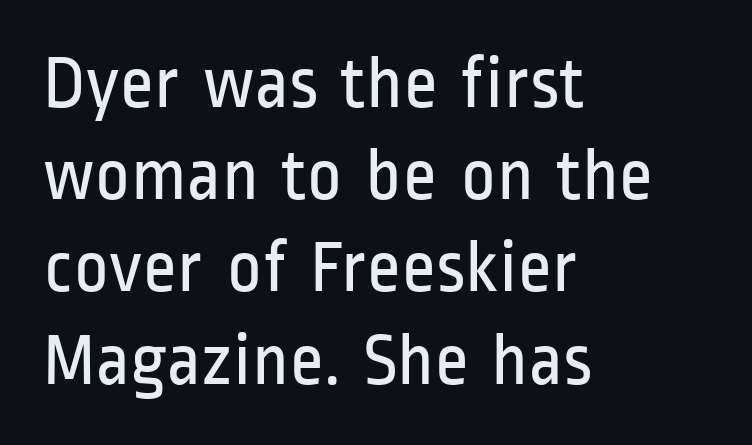
Q: Is the text bold? A: No.
Q: Is the text italic (slanted)? A: No, it is upright.
Q: Is the typeface a serif or a sans-serif typeface? A: Sans-serif.
Q: Is the text underlined? A: No.
Q: How is the paragraph aligned? A: Left-aligned.
Q: Is the spacing between letters normal or unusually wide? A: Normal.
Q: Width (condensed, normal, or wide)? A: Condensed.
Q: Stroke contrast? A: Low.
Q: x-height? A: Medium.
Q: Monospaced? A: No.
